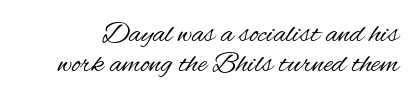
Q: Is the text bold? A: No.
Q: Is the text italic (slanted)? A: Yes.
Q: Is the typeface a serif or a sans-serif typeface? A: Sans-serif.
Q: Is the text underlined? A: No.
Q: Is the spacing between letters normal or unusually wide? A: Normal.
Q: Is the spacing between lines tight, normal or loose? A: Tight.
Q: Width (condensed, normal, or wide)? A: Condensed.
Q: Stroke contrast? A: Medium.
Q: x-height? A: Small.
Q: Monospaced? A: No.
